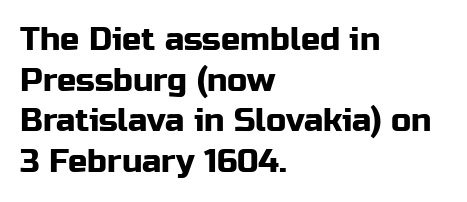
{"serif": "no", "italic": "no", "width": "normal", "stroke_contrast": "low", "x_height": "medium", "monospaced": "no", "underline": "no", "align": "left", "line_spacing": "normal", "line_spacing_ratio": 1.27, "letter_spacing": "normal", "letter_spacing_em": 0.0, "glyph_px": 32}
